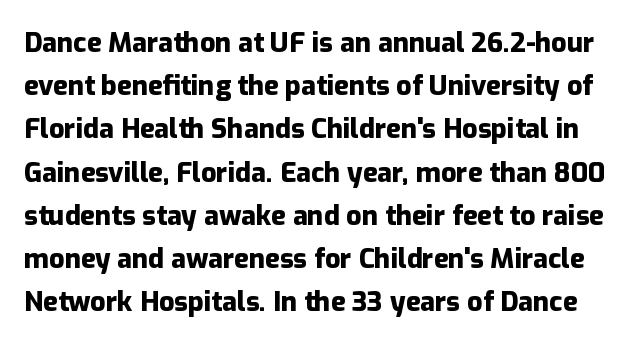
The image shows 27 px bold type, upright; set normal line spacing (1.6x), normal letter spacing, not underlined.
